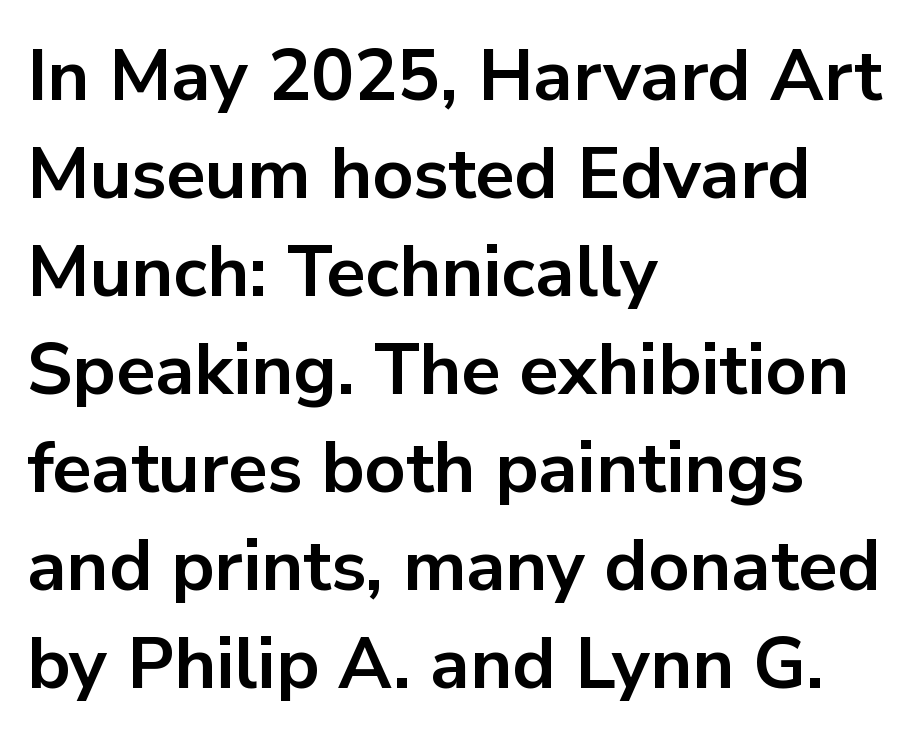
The image shows 72 px bold sans-serif type, upright; set left-aligned, normal line spacing (1.36x), normal letter spacing, not underlined; low stroke contrast and a medium x-height.
